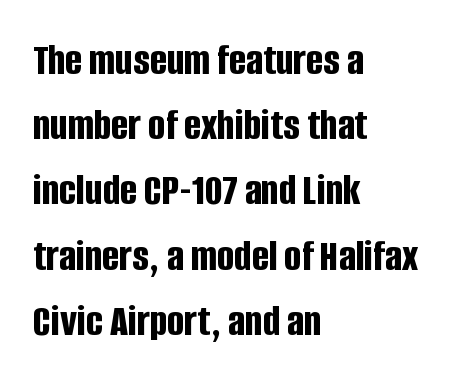
The image shows 45 px bold, condensed sans-serif type, upright; set left-aligned, normal line spacing (1.45x), normal letter spacing, not underlined; low stroke contrast and a large x-height.
